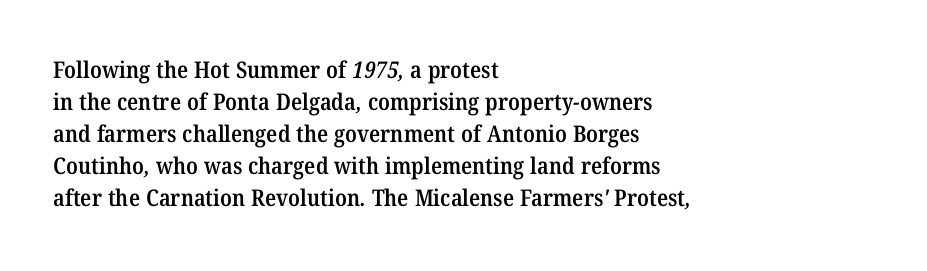
{"bold": "semi", "underline": "no", "align": "left", "line_spacing": "normal", "line_spacing_ratio": 1.39, "letter_spacing": "normal", "letter_spacing_em": 0.0, "glyph_px": 23}
